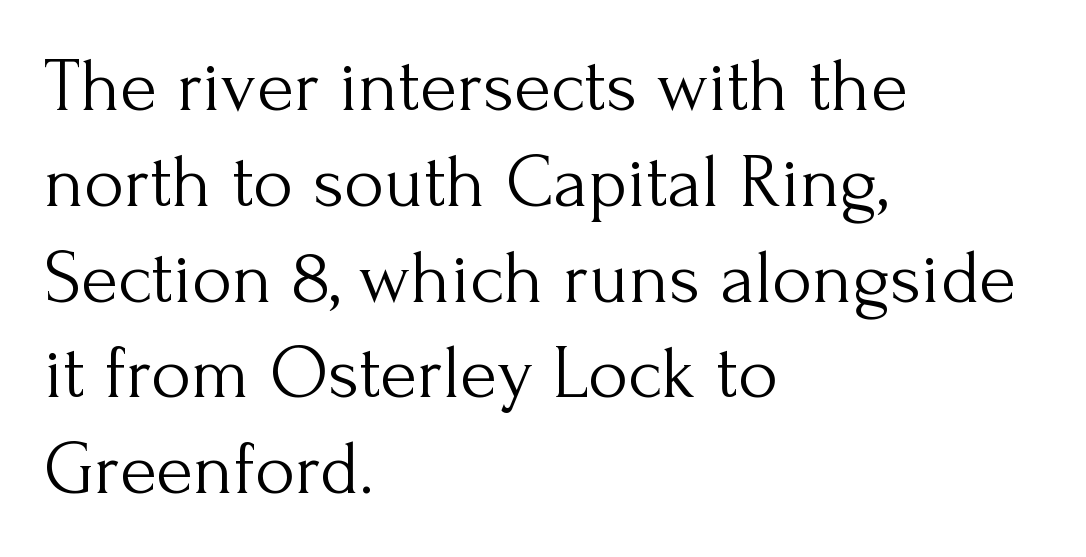
The image shows 76 px light serif type, upright; set left-aligned, normal line spacing (1.26x), normal letter spacing, not underlined; medium stroke contrast and a small x-height.
